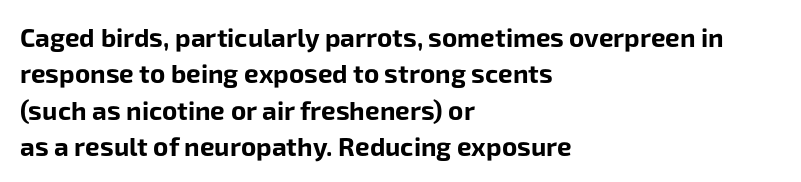
Characters remain perfectly vertical along every line. The passage is arranged the way most books set body copy — flush left. These lines sit exactly where default settings would place them. Nobody touched the tracking dial on this one. Descender tails drop into unmarked territory. Is the type bold? Yes — the strokes are clearly thick and heavy.
